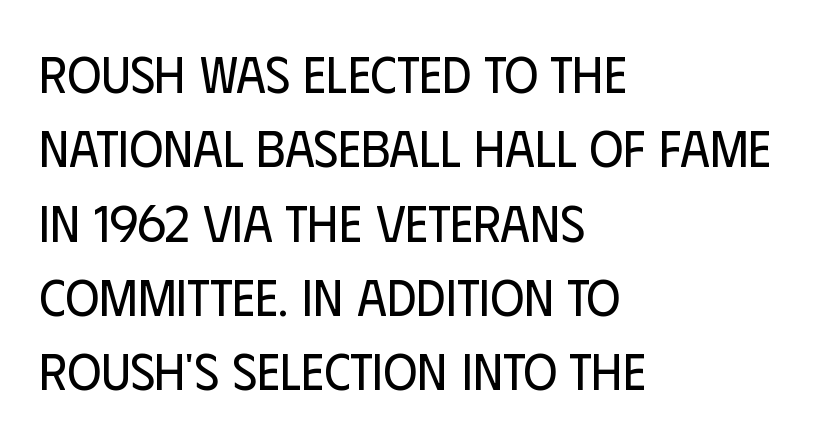
The block of text has a typical density, with ordinary space between rows. Caption: face not bold, strokes unweighted. Letters rest on an invisible, unmarked baseline. Posture: vertical. Line starts are locked; line ends wander. The text was rendered using a sans face with plain stroke endings.
